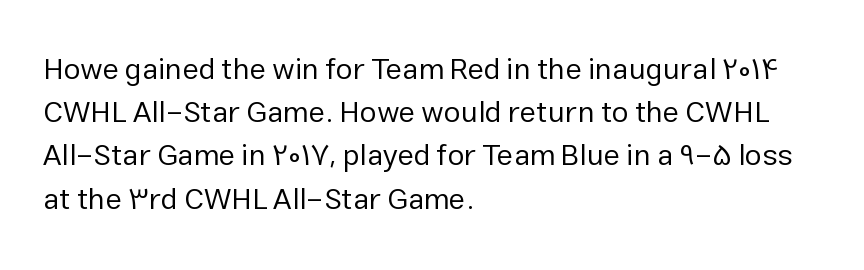
Q: Is the text bold? A: No.
Q: Is the text italic (slanted)? A: No, it is upright.
Q: Is the typeface a serif or a sans-serif typeface? A: Sans-serif.
Q: Is the text underlined? A: No.
Q: How is the paragraph aligned? A: Left-aligned.
Q: Is the spacing between letters normal or unusually wide? A: Normal.
Q: Is the spacing between lines tight, normal or loose? A: Normal.
Q: Width (condensed, normal, or wide)? A: Normal.
Q: Stroke contrast? A: Low.
Q: x-height? A: Medium.
Q: Monospaced? A: No.
